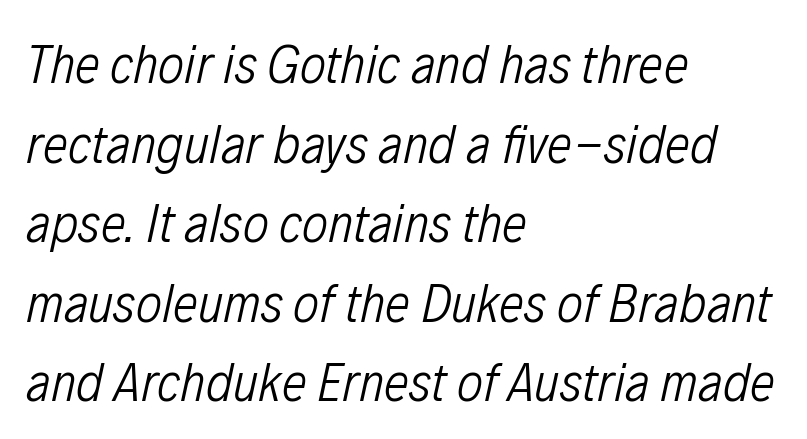
Q: Is the text bold? A: No.
Q: Is the text italic (slanted)? A: Yes, it leans right by about 12 degrees.
Q: Is the text underlined? A: No.
Q: How is the paragraph aligned? A: Left-aligned.
Q: Is the spacing between letters normal or unusually wide? A: Normal.
Q: Is the spacing between lines tight, normal or loose? A: Normal.
Q: Width (condensed, normal, or wide)? A: Condensed.
Q: Stroke contrast? A: Low.
Q: x-height? A: Medium.
Q: Monospaced? A: No.
